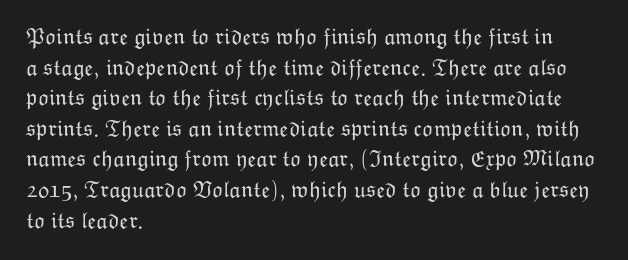
{"italic": "no", "bold": "no", "underline": "no", "align": "left", "line_spacing": "normal", "line_spacing_ratio": 1.33, "letter_spacing": "normal", "letter_spacing_em": 0.0, "glyph_px": 23}
